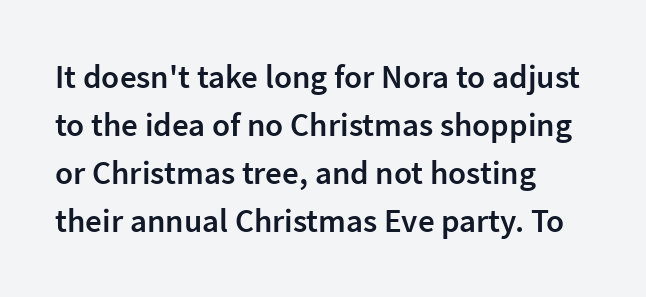
The image shows 33 px semibold sans-serif type, upright; set left-aligned, normal line spacing (1.45x), normal letter spacing, not underlined; low stroke contrast and a medium x-height.
